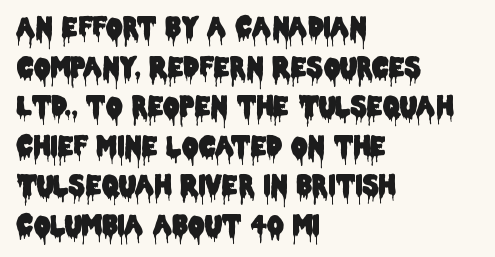
Q: Is the text italic (slanted)? A: No, it is upright.
Q: Is the text underlined? A: No.
Q: How is the paragraph aligned? A: Left-aligned.
Q: Is the spacing between letters normal or unusually wide? A: Normal.
Q: Is the spacing between lines tight, normal or loose? A: Normal.
